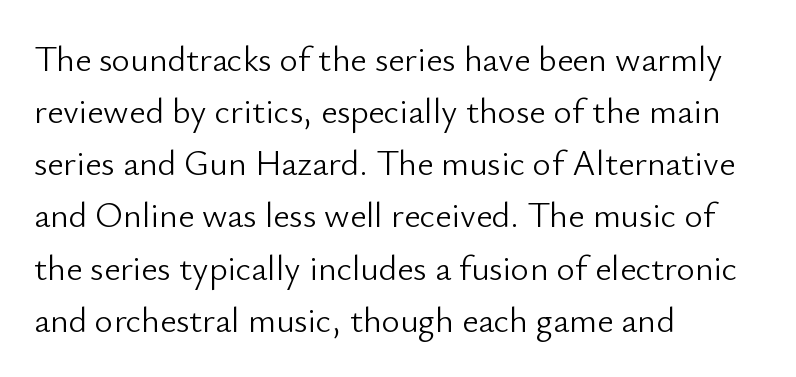
Q: Is the text bold? A: No.
Q: Is the text italic (slanted)? A: No, it is upright.
Q: Is the typeface a serif or a sans-serif typeface? A: Sans-serif.
Q: Is the text underlined? A: No.
Q: How is the paragraph aligned? A: Left-aligned.
Q: Is the spacing between letters normal or unusually wide? A: Normal.
Q: Is the spacing between lines tight, normal or loose? A: Normal.
Q: Width (condensed, normal, or wide)? A: Normal.
Q: Stroke contrast? A: Low.
Q: x-height? A: Small.
Q: Monospaced? A: No.
